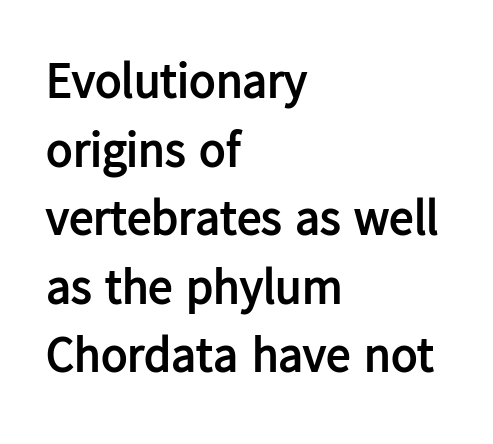
The image shows 49 px semibold sans-serif type, upright; set left-aligned, normal line spacing (1.4x), normal letter spacing, not underlined; low stroke contrast and a medium x-height.
